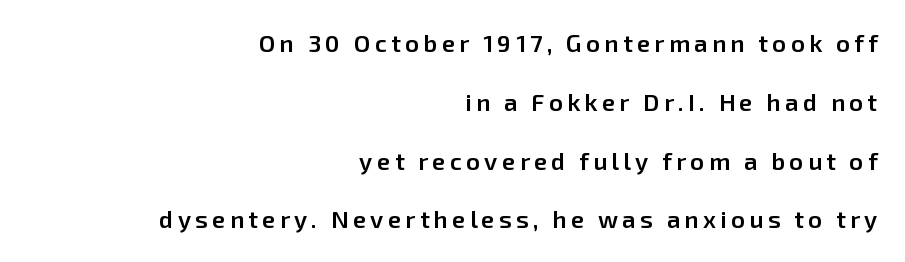
The letters are semibold — heavier than regular but short of a full bold. Successive baselines arrive slowly, with a big drop between each. Bare-footed words on every line. A roman cut, with each character standing at attention. The lines in this sample share a right terminus and differ only in where they begin.
